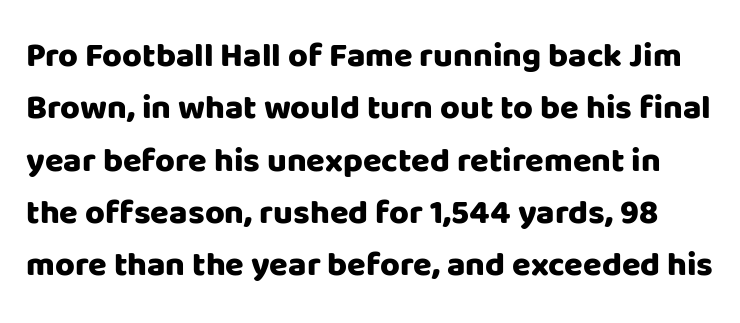
{"serif": "no", "italic": "no", "bold": "yes", "weight": "heavy", "width": "normal", "stroke_contrast": "low", "x_height": "large", "monospaced": "no", "underline": "no", "line_spacing": "normal", "line_spacing_ratio": 1.54, "letter_spacing": "normal", "letter_spacing_em": 0.0, "glyph_px": 34}
